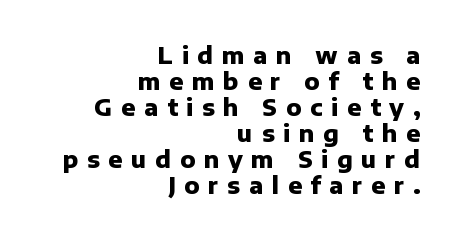
{"italic": "no", "bold": "yes", "underline": "no", "align": "right", "line_spacing": "tight", "line_spacing_ratio": 1.13, "letter_spacing": "wide", "letter_spacing_em": 0.38, "glyph_px": 23}
